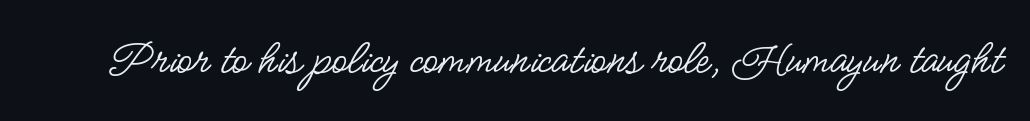
Q: Is the text bold? A: No.
Q: Is the text italic (slanted)? A: Yes.
Q: Is the typeface a serif or a sans-serif typeface? A: Sans-serif.
Q: Is the text underlined? A: No.
Q: Is the spacing between letters normal or unusually wide? A: Normal.
Q: Width (condensed, normal, or wide)? A: Condensed.
Q: Stroke contrast? A: Low.
Q: x-height? A: Small.
Q: Monospaced? A: No.
